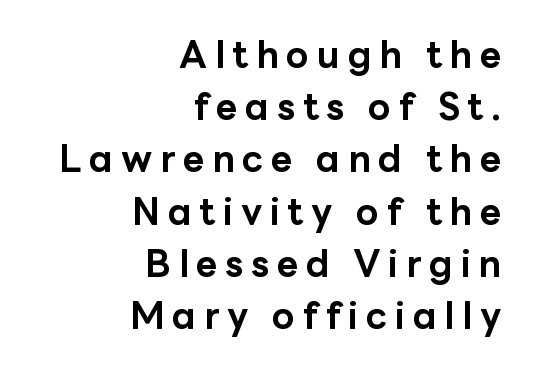
{"serif": "no", "italic": "no", "bold": "yes", "weight": "bold", "width": "normal", "stroke_contrast": "low", "x_height": "medium", "monospaced": "no", "underline": "no", "align": "right", "line_spacing": "normal", "line_spacing_ratio": 1.41, "letter_spacing": "wide", "letter_spacing_em": 0.21, "glyph_px": 37}
